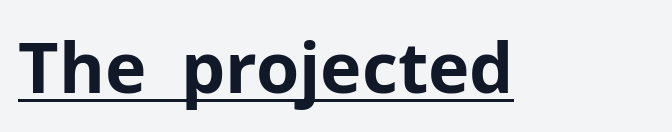
The rendering keeps characters at their native spacing. The rendered words wear a rule along their underside. Look at the bottom of the vertical strokes: they stop flat, with no serifs. Strong, thick strokes mark this as bold type. Do the characters align in a grid? No, the font is proportional.
